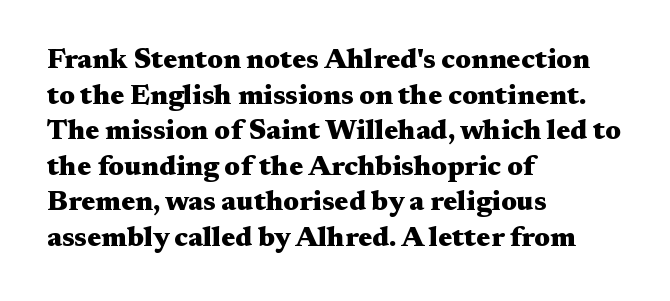
{"serif": "yes", "italic": "no", "bold": "yes", "weight": "heavy", "width": "wide", "stroke_contrast": "medium", "x_height": "medium", "monospaced": "no", "underline": "no", "align": "left", "line_spacing": "normal", "line_spacing_ratio": 1.27, "letter_spacing": "normal", "letter_spacing_em": 0.0, "glyph_px": 28}
